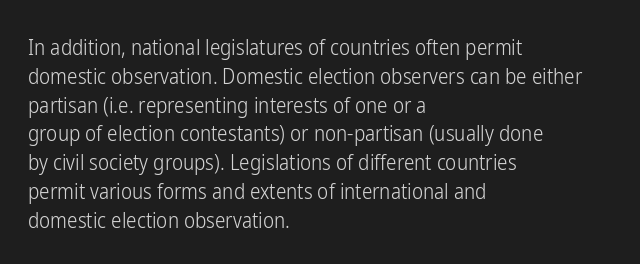
Q: Is the text bold? A: No.
Q: Is the text italic (slanted)? A: No, it is upright.
Q: Is the text underlined? A: No.
Q: How is the paragraph aligned? A: Left-aligned.
Q: Is the spacing between letters normal or unusually wide? A: Normal.
Q: Is the spacing between lines tight, normal or loose? A: Normal.
